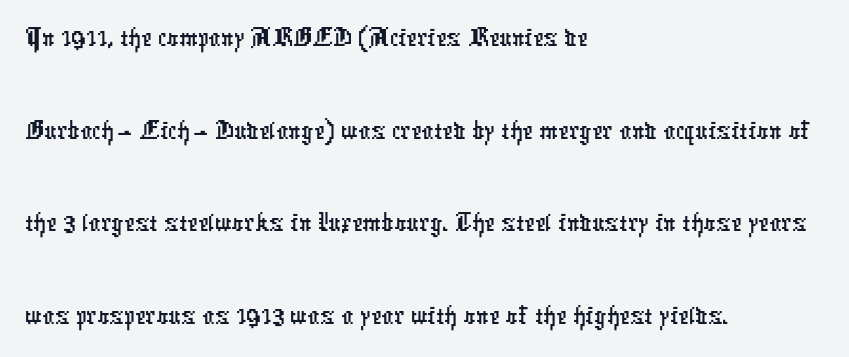
The image shows 59 px condensed sans-serif type; set left-aligned, normal line spacing (1.57x), normal letter spacing, not underlined; low stroke contrast and a medium x-height.
